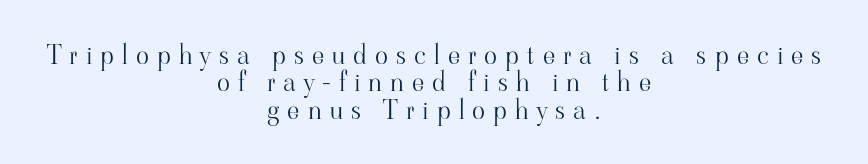
The image shows 27 px text type, upright; set centered, tight line spacing (1.01x), unusually wide letter spacing (+0.3 em), not underlined.
